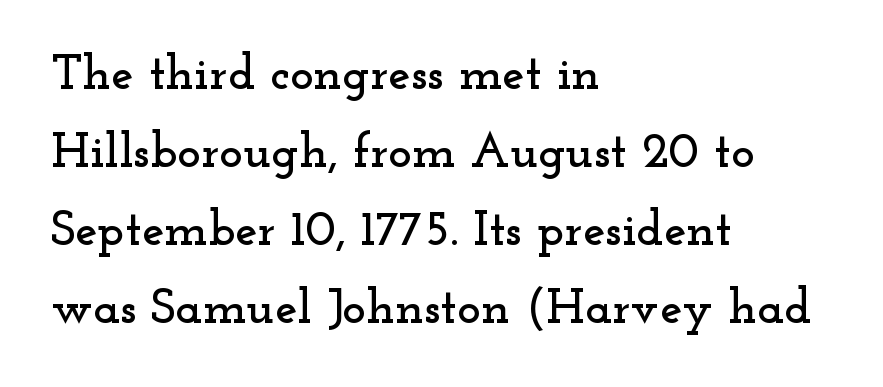
{"serif": "yes", "italic": "no", "width": "wide", "stroke_contrast": "low", "x_height": "small", "monospaced": "no", "underline": "no", "align": "left", "line_spacing": "normal", "line_spacing_ratio": 1.56, "letter_spacing": "normal", "letter_spacing_em": 0.0, "glyph_px": 50}
